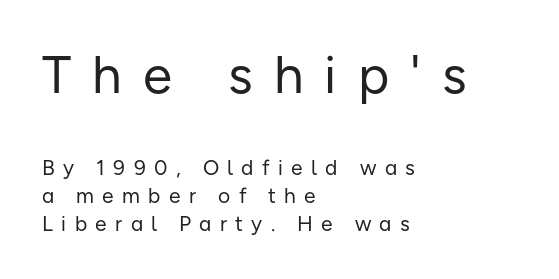
Q: Is the text bold? A: No.
Q: Is the text italic (slanted)? A: No, it is upright.
Q: Is the typeface a serif or a sans-serif typeface? A: Sans-serif.
Q: Is the text underlined? A: No.
Q: How is the paragraph aligned? A: Left-aligned.
Q: Is the spacing between letters normal or unusually wide? A: Unusually wide.
Q: Is the spacing between lines tight, normal or loose? A: Normal.
Q: Which block of text is set in a larger size, the first (top) or the second (bottom)? A: The first (top) one.
Q: Width (condensed, normal, or wide)? A: Normal.
Q: Stroke contrast? A: Low.
Q: x-height? A: Medium.
Q: Monospaced? A: No.
